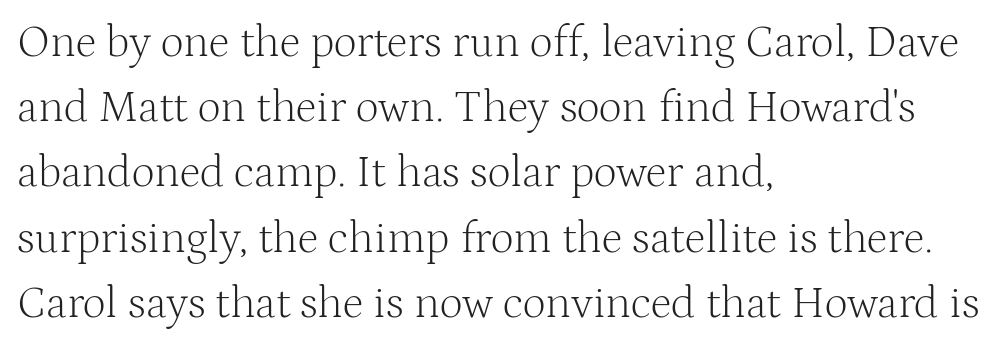
The image shows 45 px light serif type, upright; set left-aligned, normal line spacing (1.45x), normal letter spacing, not underlined; medium stroke contrast and a medium x-height.
